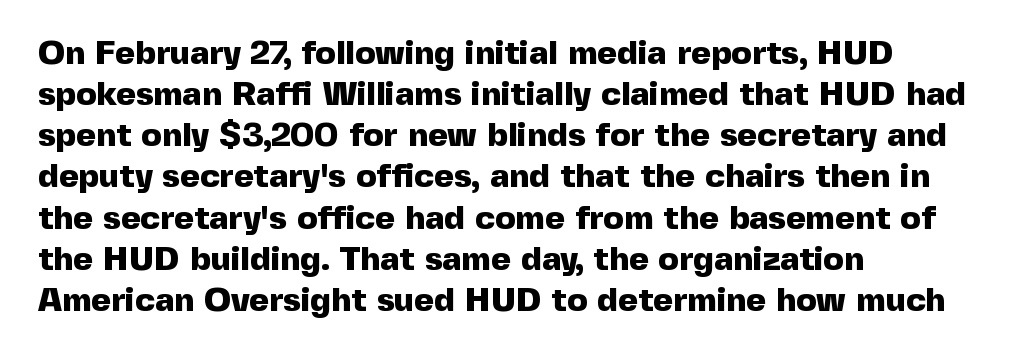
The image shows 34 px heavy sans-serif type, upright; set left-aligned, line spacing 1.21x, normal letter spacing, not underlined; a medium x-height.
